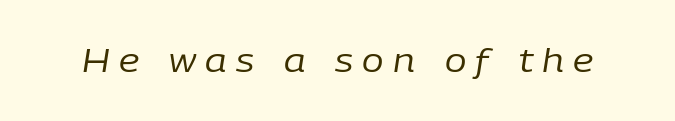
The image shows 32 px regular-weight type, italic (leaning right); set unusually wide letter spacing (+0.29 em), not underlined; low stroke contrast and a medium x-height.
